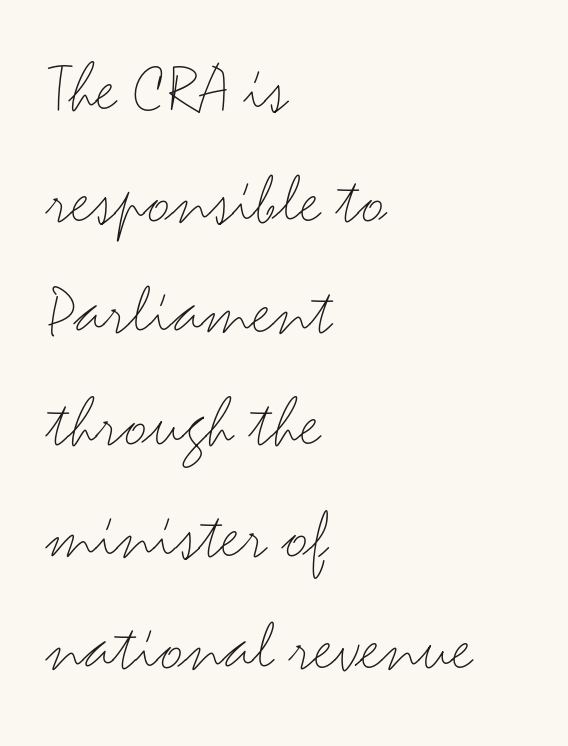
No chunkiness to these letters — they're not bold. Do the characters align in a grid? No, the font is proportional. Tracking value appears to be zero — textbook default spacing. Line spacing here is normal.
